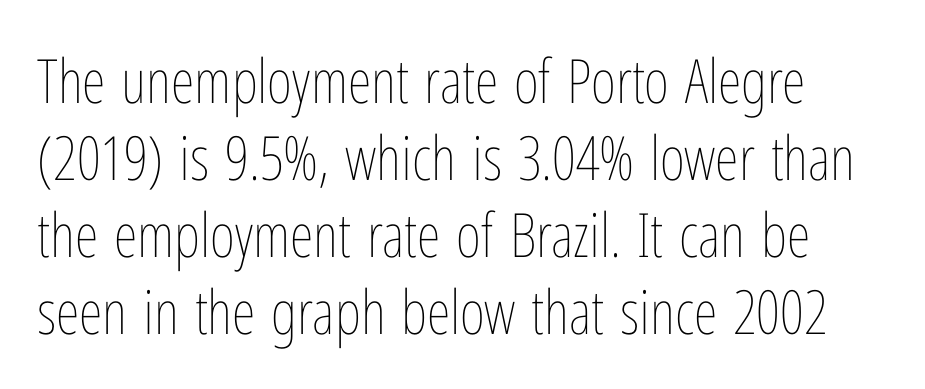
{"italic": "no", "bold": "no", "weight": "thin", "width": "condensed", "stroke_contrast": "low", "x_height": "medium", "monospaced": "no", "underline": "no", "line_spacing": "normal", "line_spacing_ratio": 1.26, "letter_spacing": "normal", "letter_spacing_em": 0.0, "glyph_px": 61}
